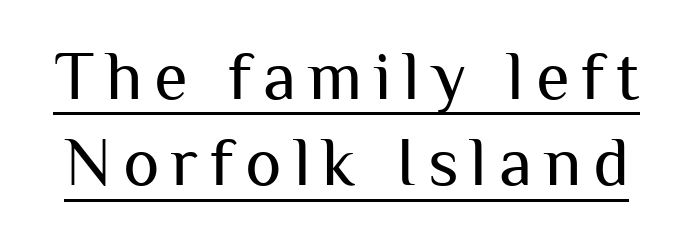
What decoration does the sample have? An underline. Leading matches the norm, producing a regular column. Italic? Not at all — the glyphs are vertical. On a weight scale, this lands at 450 or below. The face used here is a sans, in the tradition of grotesques and geometrics.
